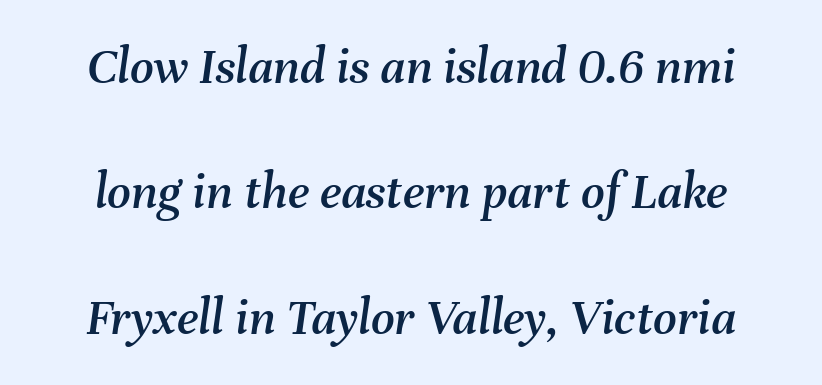
The image shows 52 px text type, italic (leaning right); set loose line spacing (2.41x), normal letter spacing, not underlined; medium stroke contrast and a medium x-height.
